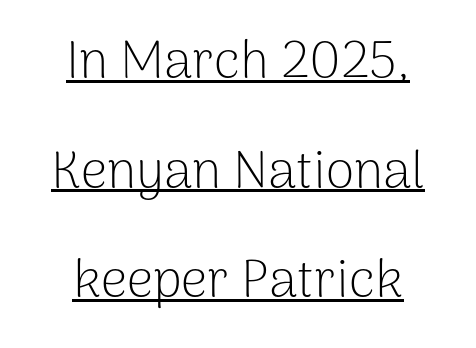
{"serif": "no", "italic": "no", "bold": "no", "weight": "light", "width": "normal", "stroke_contrast": "low", "x_height": "medium", "monospaced": "no", "underline": "yes", "align": "center", "line_spacing": "loose", "line_spacing_ratio": 2.11, "letter_spacing": "normal", "letter_spacing_em": 0.0, "glyph_px": 52}
